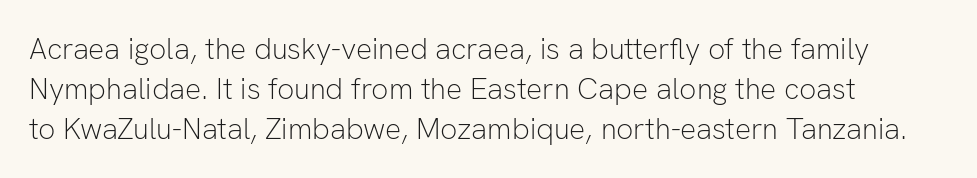
{"serif": "no", "italic": "no", "bold": "no", "weight": "light", "width": "normal", "stroke_contrast": "low", "x_height": "medium", "monospaced": "no", "underline": "no", "align": "left", "line_spacing": "normal", "line_spacing_ratio": 1.33, "letter_spacing": "normal", "letter_spacing_em": 0.0, "glyph_px": 30}
